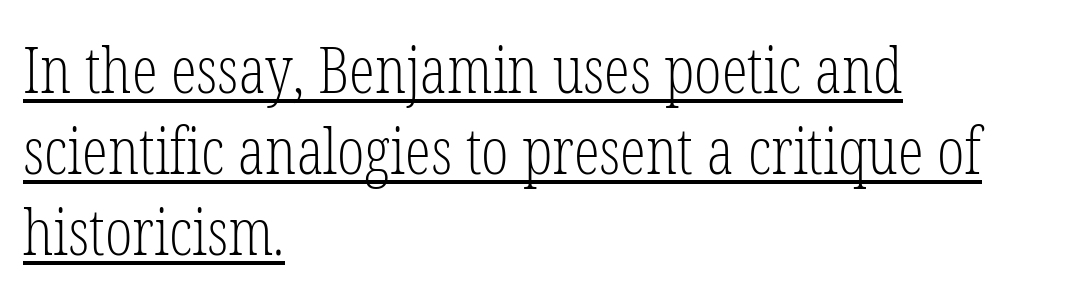
Q: Is the text bold? A: No.
Q: Is the text italic (slanted)? A: No, it is upright.
Q: Is the typeface a serif or a sans-serif typeface? A: Serif.
Q: Is the text underlined? A: Yes.
Q: How is the paragraph aligned? A: Left-aligned.
Q: Is the spacing between letters normal or unusually wide? A: Normal.
Q: Is the spacing between lines tight, normal or loose? A: Normal.
Q: Width (condensed, normal, or wide)? A: Condensed.
Q: Stroke contrast? A: Low.
Q: x-height? A: Medium.
Q: Monospaced? A: No.
